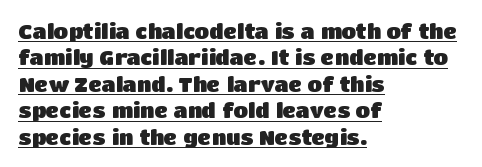
{"italic": "no", "bold": "yes", "underline": "yes", "align": "left", "line_spacing": "normal", "line_spacing_ratio": 1.26, "letter_spacing": "normal", "letter_spacing_em": 0.0, "glyph_px": 21}
